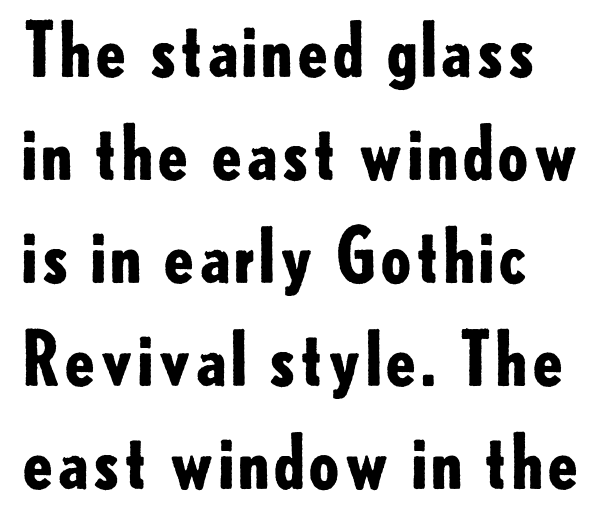
The image shows 73 px bold sans-serif type, upright; set normal line spacing (1.41x), normal letter spacing, not underlined; low stroke contrast and a small x-height.
